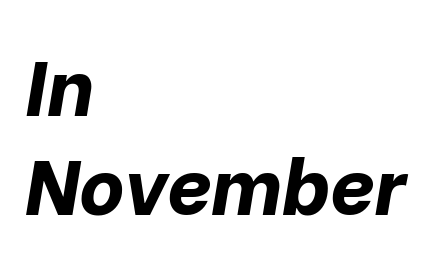
{"italic": "yes", "lean": "right", "slant_degrees": 10, "bold": "yes", "weight": "bold", "width": "normal", "stroke_contrast": "low", "x_height": "medium", "monospaced": "no", "underline": "no", "align": "left", "line_spacing": "normal", "line_spacing_ratio": 1.27, "letter_spacing": "normal", "letter_spacing_em": 0.0, "glyph_px": 78}
